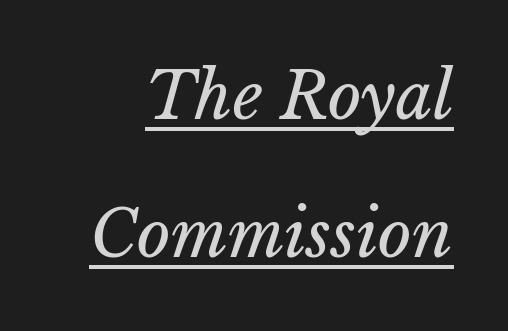
The image shows 65 px regular-weight type; set loose line spacing (2.13x), normal letter spacing, underlined; low stroke contrast and a medium x-height.
